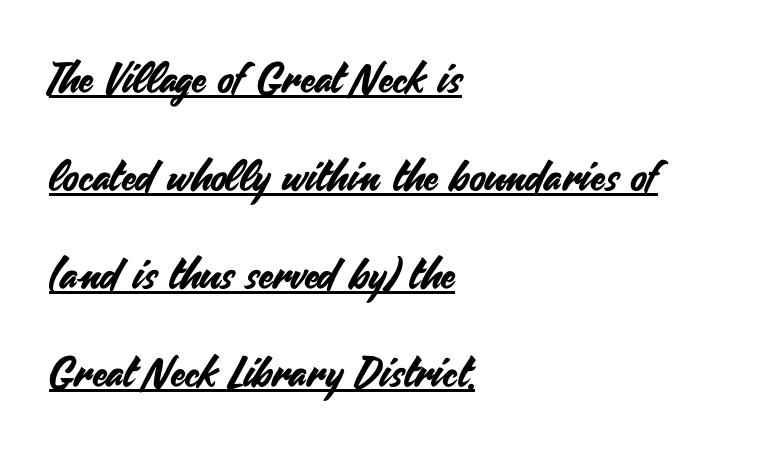
Q: Is the text italic (slanted)? A: Yes.
Q: Is the typeface a serif or a sans-serif typeface? A: Sans-serif.
Q: Is the text underlined? A: Yes.
Q: How is the paragraph aligned? A: Left-aligned.
Q: Is the spacing between letters normal or unusually wide? A: Normal.
Q: Is the spacing between lines tight, normal or loose? A: Loose.
Q: Width (condensed, normal, or wide)? A: Normal.
Q: Stroke contrast? A: Medium.
Q: x-height? A: Small.
Q: Monospaced? A: No.
